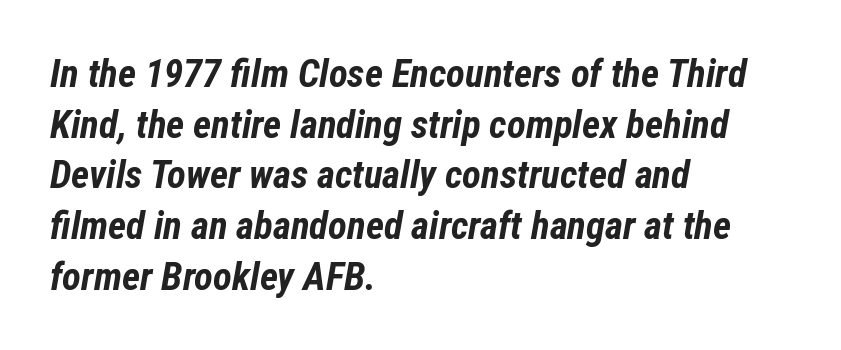
Letters rest on an invisible, unmarked baseline. Caption: bold face, heavy strokes. The face used here is proportionally spaced, like ordinary book or web type. Look at the tracking — it's just the regular setting, nothing added. Leading: standard.
